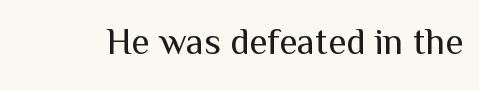
The image shows 37 px regular-weight sans-serif type, upright; set normal letter spacing, not underlined; medium stroke contrast and a medium x-height.
